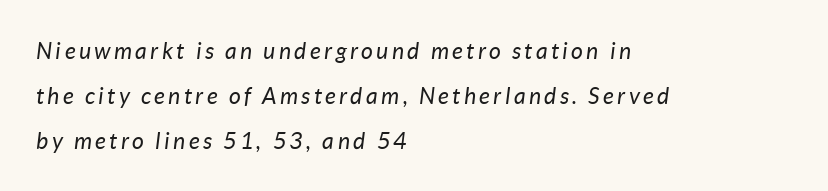
The image shows 23 px text type, italic (leaning right); set left-aligned, loose line spacing (1.96x), not underlined.
